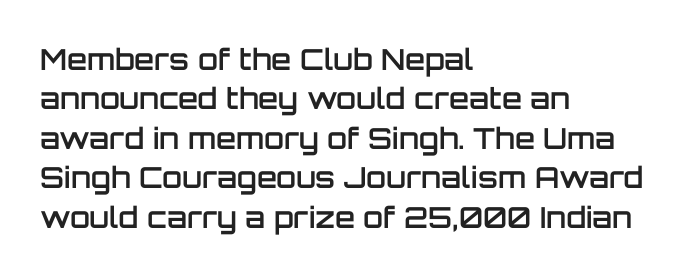
{"serif": "no", "italic": "no", "bold": "semi", "weight": "semibold", "width": "normal", "stroke_contrast": "low", "x_height": "large", "monospaced": "no", "underline": "no", "align": "left", "line_spacing": "normal", "line_spacing_ratio": 1.36, "letter_spacing": "normal", "letter_spacing_em": 0.0, "glyph_px": 29}
